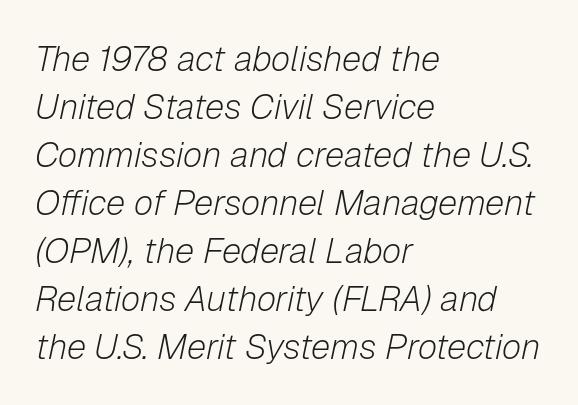
{"italic": "yes", "lean": "right", "slant_degrees": 12, "bold": "no", "weight": "light", "width": "normal", "stroke_contrast": "low", "x_height": "medium", "monospaced": "no", "underline": "no", "align": "left", "line_spacing": "normal", "line_spacing_ratio": 1.37, "letter_spacing": "normal", "letter_spacing_em": 0.0, "glyph_px": 35}
